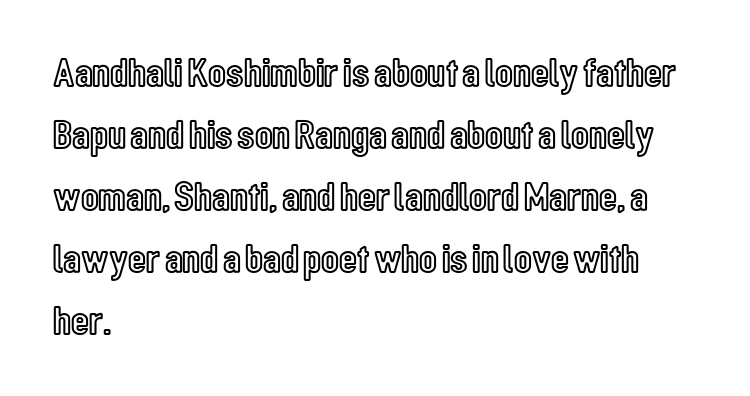
The image shows 41 px condensed type, upright; set left-aligned, normal line spacing (1.51x), normal letter spacing, not underlined; a medium x-height.
